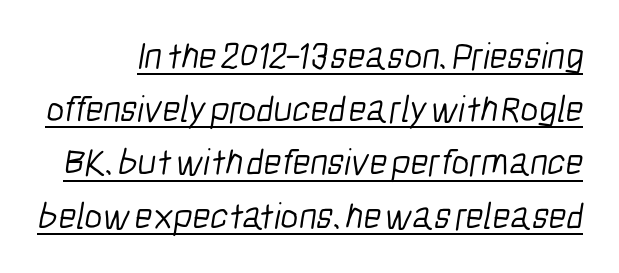
The image shows 38 px light, condensed sans-serif type; set normal line spacing (1.4x), normal letter spacing, underlined; low stroke contrast and a medium x-height.
